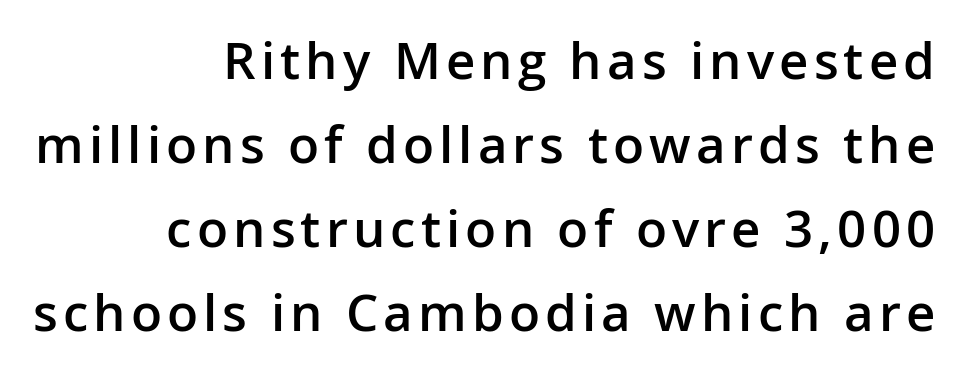
The image shows 51 px semibold sans-serif type, upright; set right-aligned, normal line spacing (1.65x), not underlined; low stroke contrast and a medium x-height.
